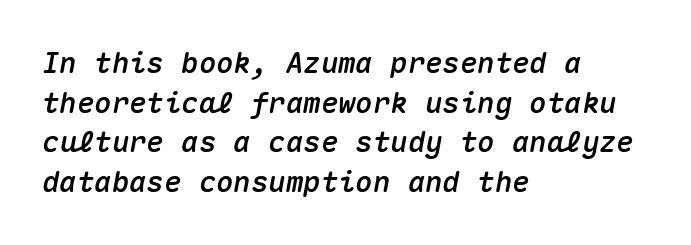
Q: Is the text italic (slanted)? A: Yes, it leans right by about 10 degrees.
Q: Is the text underlined? A: No.
Q: How is the paragraph aligned? A: Left-aligned.
Q: Is the spacing between letters normal or unusually wide? A: Normal.
Q: Is the spacing between lines tight, normal or loose? A: Normal.
Q: Width (condensed, normal, or wide)? A: Normal.
Q: Stroke contrast? A: Medium.
Q: x-height? A: Medium.
Q: Monospaced? A: Yes.
